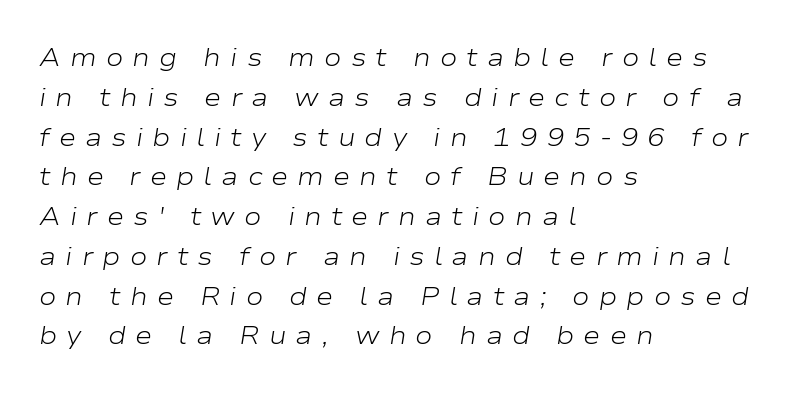
Rendered with sloped, italic letterforms. The paragraph has a hard left edge and a soft right edge. How would I describe the line gaps? Plain and ordinary. Caption: face not bold, strokes unweighted. The gaps between neighbouring characters are conspicuously large.
